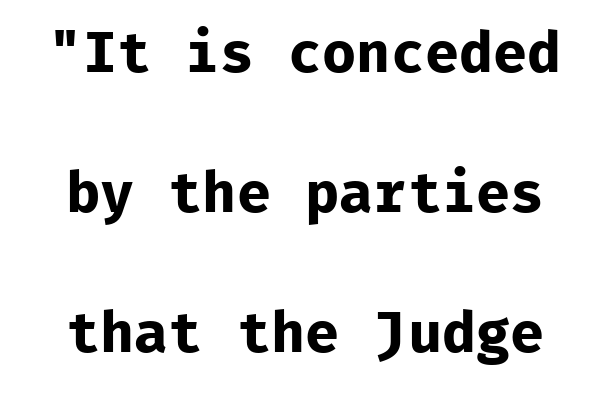
Q: Is the text bold? A: Yes.
Q: Is the text italic (slanted)? A: No, it is upright.
Q: Is the typeface a serif or a sans-serif typeface? A: Sans-serif.
Q: Is the text underlined? A: No.
Q: Is the spacing between letters normal or unusually wide? A: Normal.
Q: Is the spacing between lines tight, normal or loose? A: Loose.
Q: Width (condensed, normal, or wide)? A: Normal.
Q: Stroke contrast? A: Low.
Q: x-height? A: Medium.
Q: Monospaced? A: Yes.
